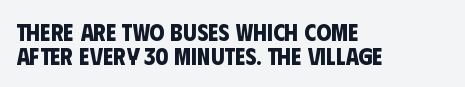
Layout note: lines flush left. Descenders hang freely into open space. Summary of vertical rhythm: compact, with narrow interline spacing. Strokes here are thick enough to call this a true bold. Characters follow at the spacing the type designer built in.
